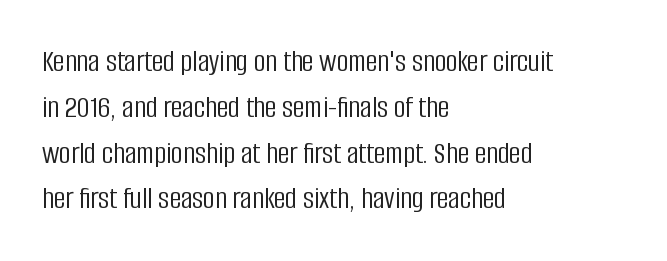
Q: Is the text bold? A: No.
Q: Is the text italic (slanted)? A: No, it is upright.
Q: Is the typeface a serif or a sans-serif typeface? A: Sans-serif.
Q: Is the text underlined? A: No.
Q: How is the paragraph aligned? A: Left-aligned.
Q: Is the spacing between letters normal or unusually wide? A: Normal.
Q: Is the spacing between lines tight, normal or loose? A: Normal.
Q: Width (condensed, normal, or wide)? A: Condensed.
Q: Stroke contrast? A: Low.
Q: x-height? A: Large.
Q: Monospaced? A: No.
